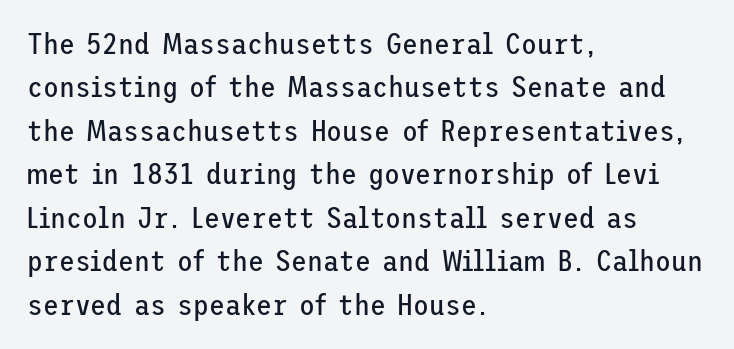
{"serif": "no", "italic": "no", "bold": "no", "weight": "regular", "width": "normal", "stroke_contrast": "low", "x_height": "medium", "underline": "no", "align": "left", "line_spacing": "normal", "line_spacing_ratio": 1.5, "letter_spacing": "normal", "letter_spacing_em": 0.0, "glyph_px": 29}
